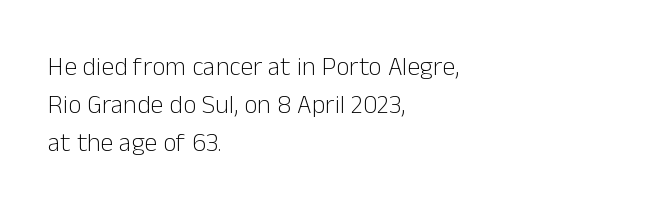
The image shows 26 px text type, upright; set left-aligned, normal line spacing (1.47x), normal letter spacing, not underlined.
